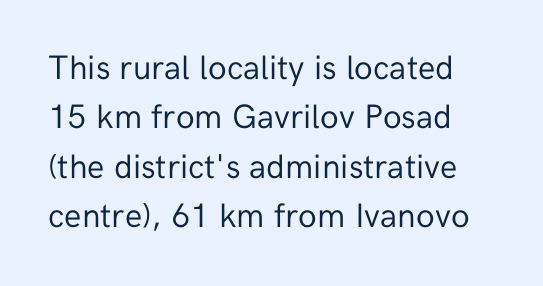
Spacing verdict: proportional, widths tailored to each character. The letters sit at their default tracking, neither squeezed nor spread. Grotesque or geometric, the face here clearly has no serifs. Unlike italic type, these characters show no tilt at all. The letterforms sit at book weight or below.
